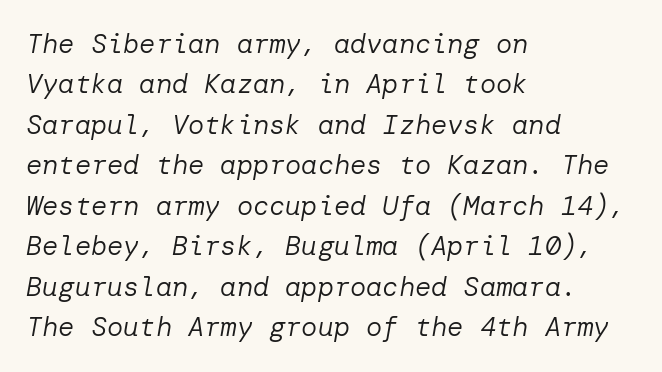
The image shows 27 px text type, italic (leaning right); set left-aligned, normal line spacing (1.5x), normal letter spacing, not underlined.
